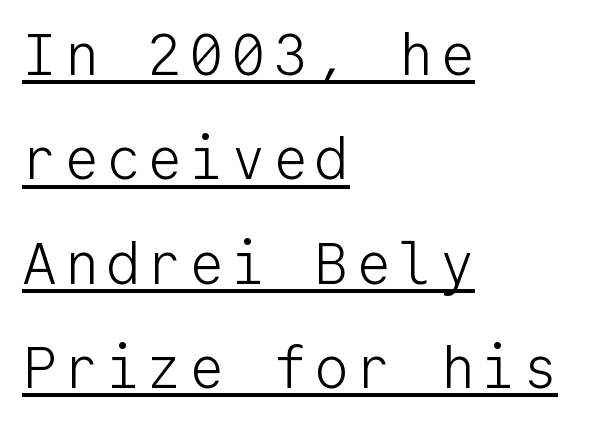
This sample has the even, mechanical cadence of fixed-width lettering. This is underlined copy, the kind a proofreader might mark for attention. Vertical stems look standard width or narrower in stroke. Check where the strokes stop: nothing finishes them off — pure sans. One-word summary of the alignment: left.
